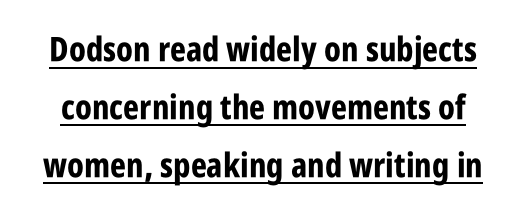
The image shows 34 px bold, condensed sans-serif type, upright; set normal line spacing (1.7x), normal letter spacing, underlined; low stroke contrast and a large x-height.
